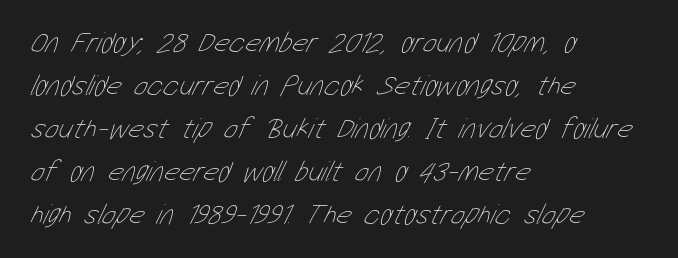
The glyphs are unaccompanied by any horizontal stroke below them. Stroke mass is kept to a normal reading level or below. Caption: multi-line text, flush left, ragged right. Spacing verdict: proportional, widths tailored to each character.
